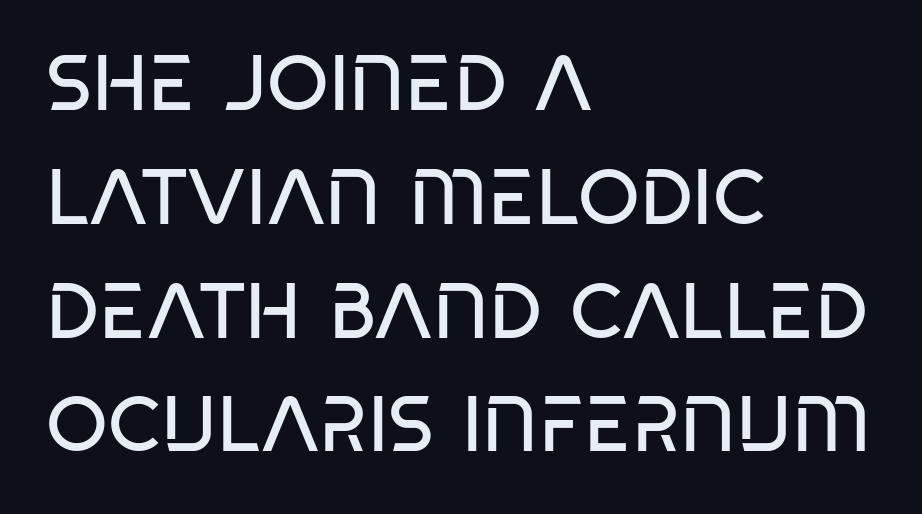
The space between consecutive lines is moderate. Unlike italic type, these characters show no tilt at all. The characters are drawn with everyday or finer stroke widths. Caption: multi-line text, flush left, ragged right.
